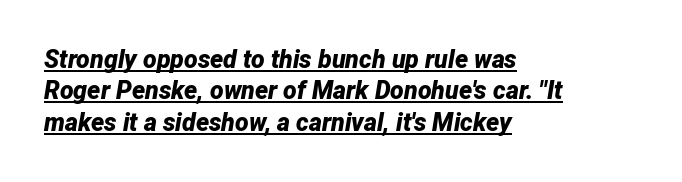
Q: Is the text bold? A: Yes.
Q: Is the text italic (slanted)? A: Yes, it leans right by about 12 degrees.
Q: Is the text underlined? A: Yes.
Q: How is the paragraph aligned? A: Left-aligned.
Q: Is the spacing between letters normal or unusually wide? A: Normal.
Q: Is the spacing between lines tight, normal or loose? A: Normal.
